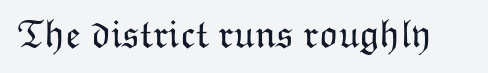
{"italic": "no", "bold": "no", "weight": "light", "width": "normal", "stroke_contrast": "low", "x_height": "medium", "monospaced": "no", "underline": "no", "letter_spacing": "normal", "letter_spacing_em": 0.0, "glyph_px": 40}
